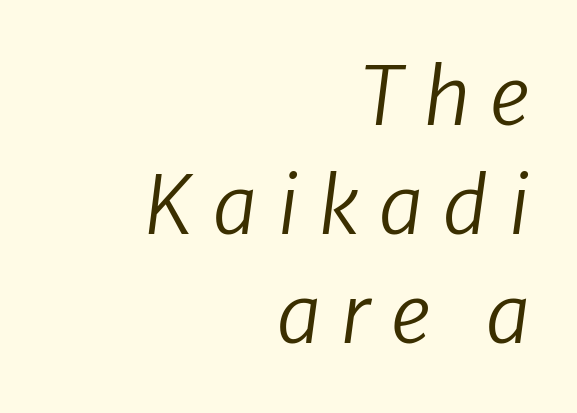
{"serif": "no", "bold": "no", "weight": "regular", "width": "normal", "stroke_contrast": "low", "x_height": "medium", "monospaced": "no", "underline": "no", "align": "right", "line_spacing": "normal", "line_spacing_ratio": 1.38, "letter_spacing": "wide", "letter_spacing_em": 0.26, "glyph_px": 79}
